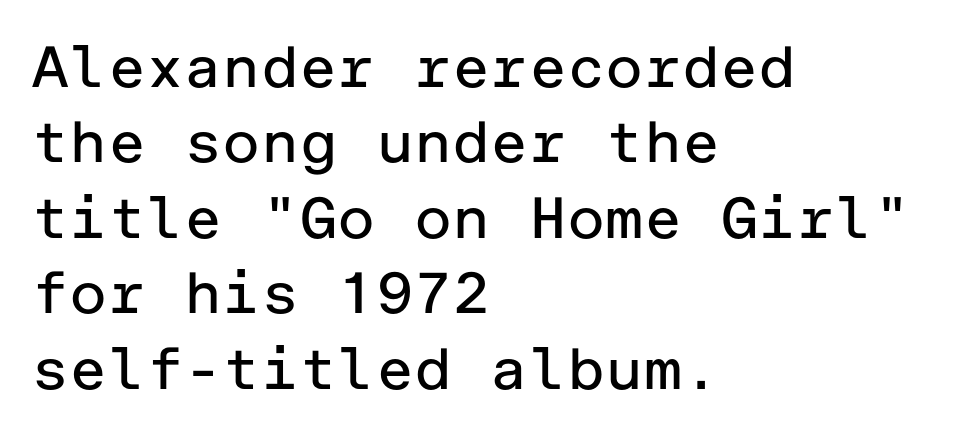
Q: Is the text bold? A: No.
Q: Is the text italic (slanted)? A: No, it is upright.
Q: Is the typeface a serif or a sans-serif typeface? A: Sans-serif.
Q: Is the text underlined? A: No.
Q: How is the paragraph aligned? A: Left-aligned.
Q: Is the spacing between letters normal or unusually wide? A: Normal.
Q: Is the spacing between lines tight, normal or loose? A: Normal.
Q: Width (condensed, normal, or wide)? A: Normal.
Q: Stroke contrast? A: Low.
Q: x-height? A: Medium.
